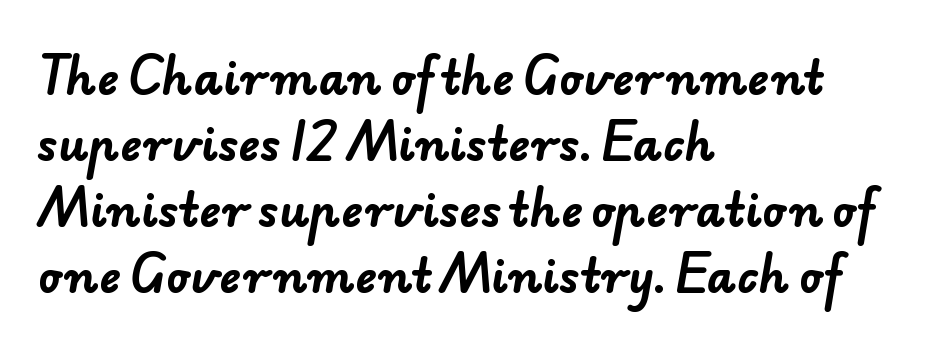
The image shows 45 px bold sans-serif type; set left-aligned, normal line spacing (1.47x), normal letter spacing, not underlined; low stroke contrast and a small x-height.
